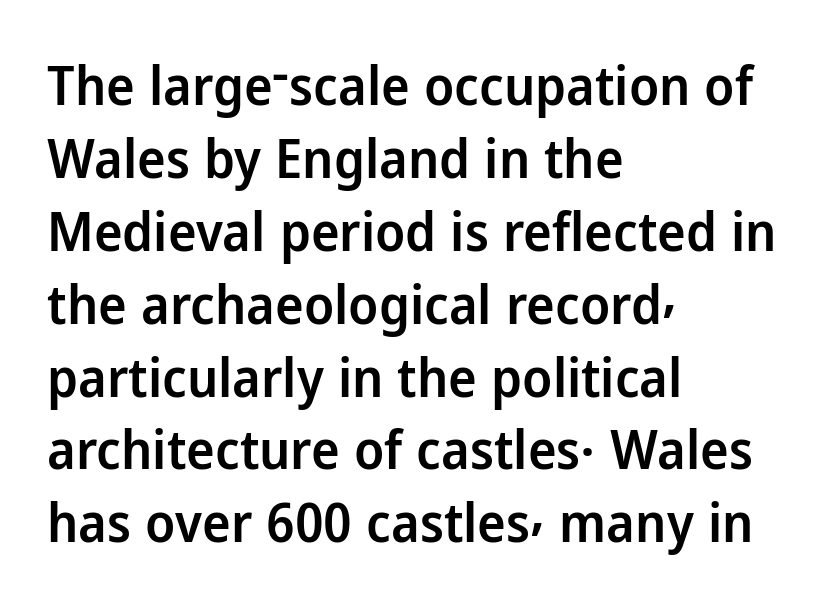
{"serif": "no", "italic": "no", "bold": "semi", "weight": "semibold", "width": "normal", "stroke_contrast": "low", "x_height": "medium", "monospaced": "no", "underline": "no", "align": "left", "line_spacing": "normal", "line_spacing_ratio": 1.35, "letter_spacing": "normal", "letter_spacing_em": 0.0, "glyph_px": 54}
